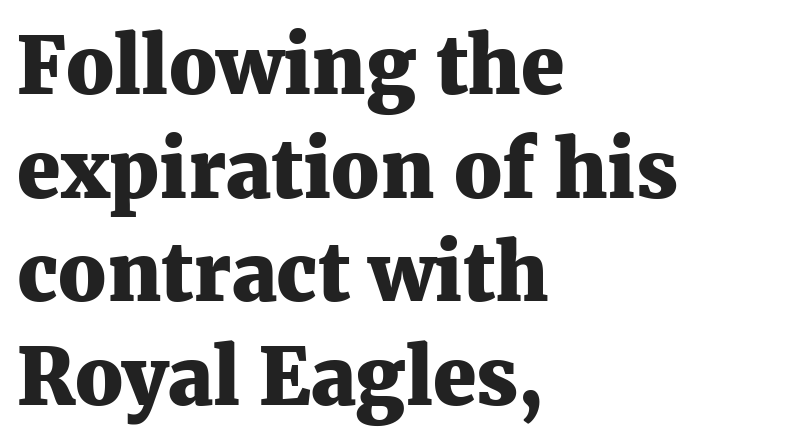
Q: Is the text bold? A: Yes.
Q: Is the text italic (slanted)? A: No, it is upright.
Q: Is the typeface a serif or a sans-serif typeface? A: Serif.
Q: Is the text underlined? A: No.
Q: How is the paragraph aligned? A: Left-aligned.
Q: Is the spacing between letters normal or unusually wide? A: Normal.
Q: Is the spacing between lines tight, normal or loose? A: Normal.
Q: Width (condensed, normal, or wide)? A: Normal.
Q: Stroke contrast? A: Medium.
Q: x-height? A: Medium.
Q: Monospaced? A: No.
